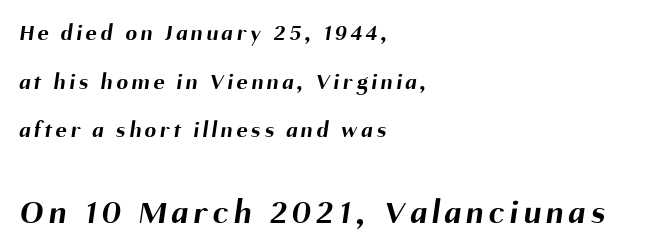
You get the small type first, then a jump to larger type. The type family on display is of the sans-serif kind. Weight check: bold — yes, fully. Reading down the column, the eye jumps a long way to each next line. The typesetter chose a ragged-right arrangement here.
